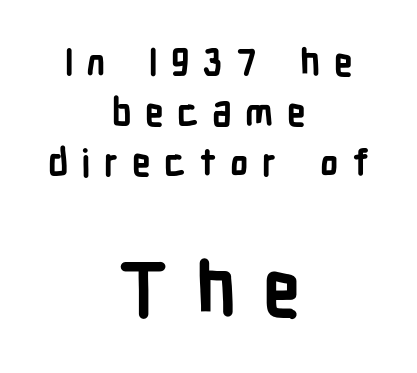
The image shows 74 px bold, condensed sans-serif type, upright; set centered, normal line spacing (1.35x), unusually wide letter spacing (+0.36 em), not underlined; the second (bottom) block is 2.0x larger; low stroke contrast and a medium x-height.
